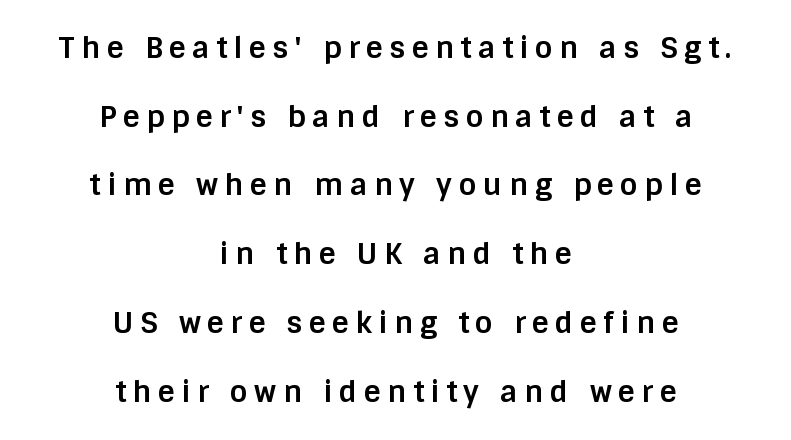
{"serif": "no", "italic": "no", "bold": "yes", "weight": "bold", "width": "normal", "stroke_contrast": "low", "x_height": "large", "monospaced": "no", "underline": "no", "align": "center", "line_spacing": "loose", "line_spacing_ratio": 2.37, "letter_spacing": "wide", "letter_spacing_em": 0.23, "glyph_px": 29}
